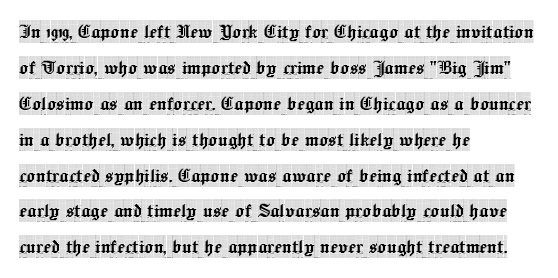
Q: Is the text italic (slanted)? A: No, it is upright.
Q: Is the text underlined? A: No.
Q: How is the paragraph aligned? A: Left-aligned.
Q: Is the spacing between letters normal or unusually wide? A: Normal.
Q: Is the spacing between lines tight, normal or loose? A: Normal.
